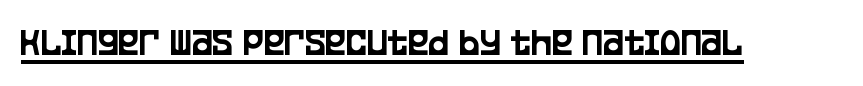
{"serif": "no", "italic": "no", "width": "condensed", "stroke_contrast": "low", "x_height": "large", "monospaced": "no", "underline": "yes", "letter_spacing": "normal", "letter_spacing_em": 0.0, "glyph_px": 39}
